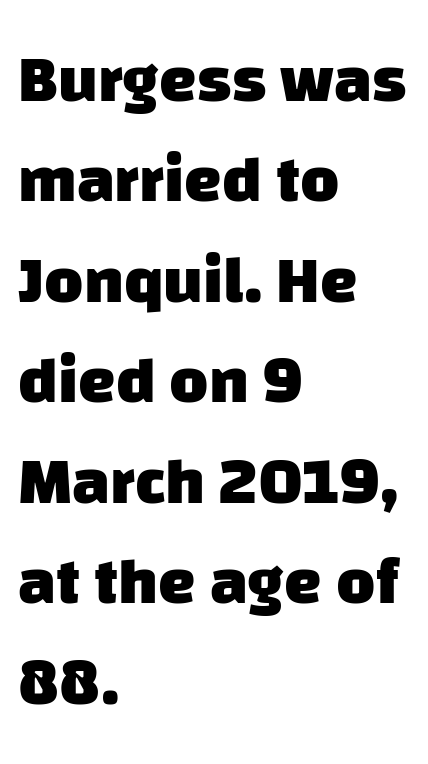
Q: Is the text bold? A: Yes.
Q: Is the typeface a serif or a sans-serif typeface? A: Sans-serif.
Q: Is the text underlined? A: No.
Q: How is the paragraph aligned? A: Left-aligned.
Q: Is the spacing between letters normal or unusually wide? A: Normal.
Q: Is the spacing between lines tight, normal or loose? A: Normal.
Q: Width (condensed, normal, or wide)? A: Normal.
Q: Stroke contrast? A: Low.
Q: x-height? A: Large.
Q: Monospaced? A: No.
